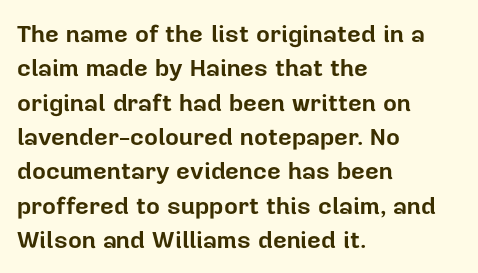
{"italic": "no", "bold": "yes", "underline": "no", "align": "left", "line_spacing": "normal", "line_spacing_ratio": 1.43, "letter_spacing": "normal", "letter_spacing_em": 0.0, "glyph_px": 24}
